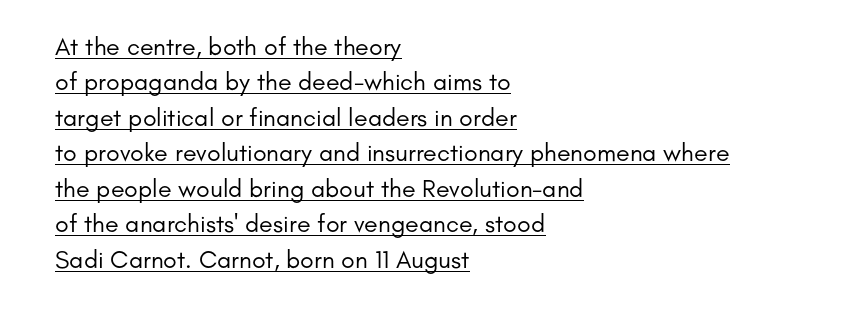
{"italic": "no", "bold": "no", "underline": "yes", "align": "left", "line_spacing": "normal", "line_spacing_ratio": 1.42, "letter_spacing": "normal", "letter_spacing_em": 0.0, "glyph_px": 25}
